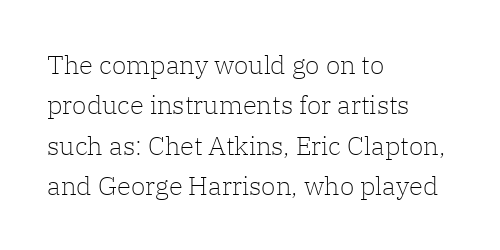
Check the space under the baseline: it is left empty. The type sits square on the baseline with zero lean. Line spacing here is normal. Casual observation: everything's shoved over to the left. Honestly, the letter spacing is just normal — you wouldn't notice it.
